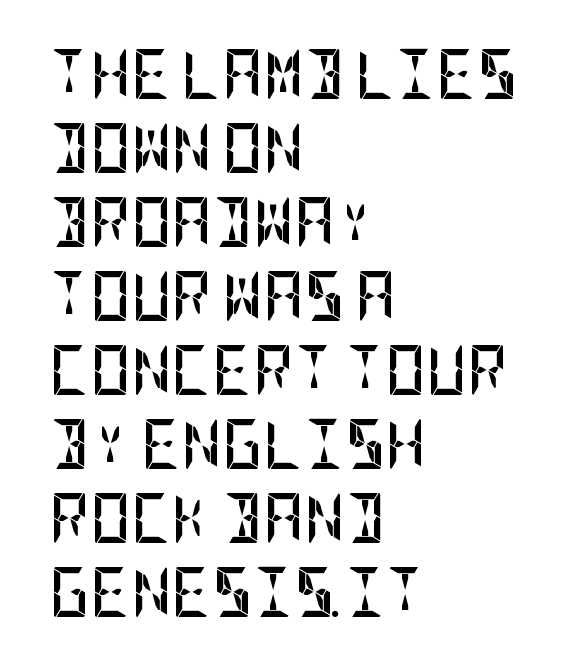
{"serif": "no", "italic": "no", "bold": "yes", "weight": "semibold", "width": "condensed", "stroke_contrast": "low", "x_height": "large", "underline": "no", "align": "left", "line_spacing": "normal", "line_spacing_ratio": 1.48, "letter_spacing": "normal", "letter_spacing_em": 0.0, "glyph_px": 50}
